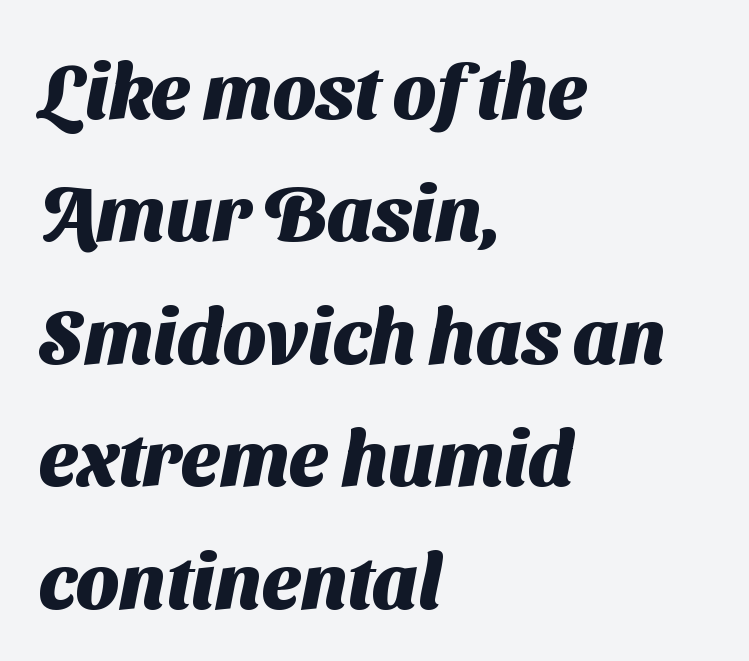
{"serif": "no", "bold": "yes", "weight": "heavy", "width": "normal", "stroke_contrast": "medium", "x_height": "medium", "monospaced": "no", "underline": "no", "align": "left", "line_spacing": "normal", "line_spacing_ratio": 1.59, "letter_spacing": "normal", "letter_spacing_em": 0.0, "glyph_px": 77}
